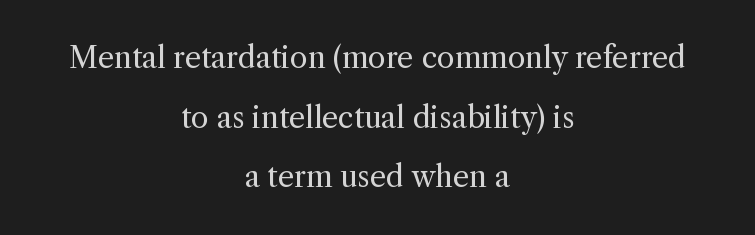
The image shows 29 px regular-weight serif type, upright; set centered, loose line spacing (2.06x), normal letter spacing, not underlined; a medium x-height.
